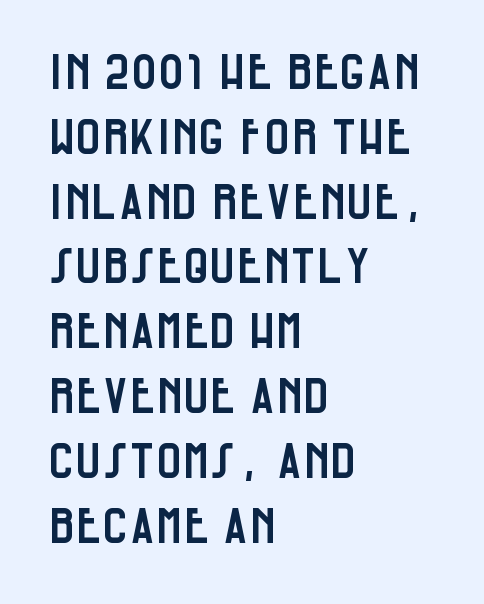
Q: Is the text italic (slanted)? A: No, it is upright.
Q: Is the typeface a serif or a sans-serif typeface? A: Sans-serif.
Q: Is the text underlined? A: No.
Q: How is the paragraph aligned? A: Left-aligned.
Q: Is the spacing between letters normal or unusually wide? A: Normal.
Q: Is the spacing between lines tight, normal or loose? A: Normal.
Q: Width (condensed, normal, or wide)? A: Condensed.
Q: Stroke contrast? A: Low.
Q: x-height? A: Large.
Q: Monospaced? A: No.
